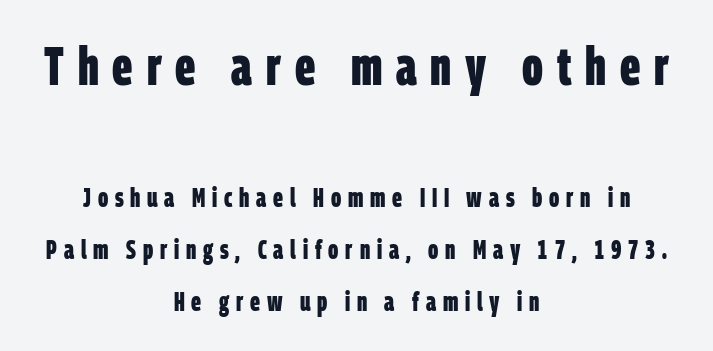
Q: Is the text bold? A: Yes.
Q: Is the typeface a serif or a sans-serif typeface? A: Sans-serif.
Q: Is the text underlined? A: No.
Q: How is the paragraph aligned? A: Centered.
Q: Is the spacing between letters normal or unusually wide? A: Unusually wide.
Q: Is the spacing between lines tight, normal or loose? A: Loose.
Q: Which block of text is set in a larger size, the first (top) or the second (bottom)? A: The first (top) one.
Q: Width (condensed, normal, or wide)? A: Condensed.
Q: Stroke contrast? A: Low.
Q: x-height? A: Large.
Q: Monospaced? A: No.
